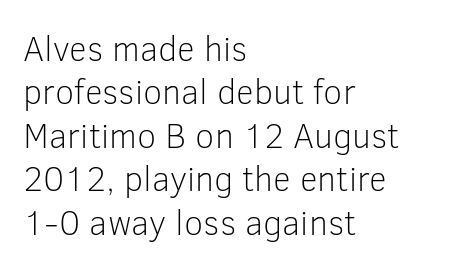
Q: Is the text bold? A: No.
Q: Is the text italic (slanted)? A: No, it is upright.
Q: Is the typeface a serif or a sans-serif typeface? A: Sans-serif.
Q: Is the text underlined? A: No.
Q: How is the paragraph aligned? A: Left-aligned.
Q: Is the spacing between letters normal or unusually wide? A: Normal.
Q: Width (condensed, normal, or wide)? A: Normal.
Q: Stroke contrast? A: Low.
Q: x-height? A: Medium.
Q: Monospaced? A: No.
